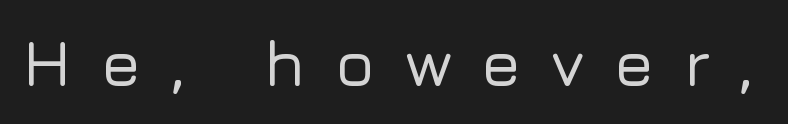
The image shows 65 px sans-serif type, upright; set unusually wide letter spacing (+0.45 em), not underlined; low stroke contrast and a medium x-height.
